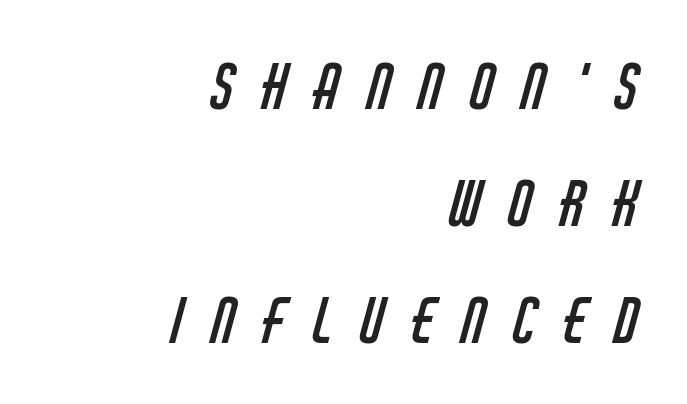
The image shows 62 px regular-weight, condensed sans-serif type; set right-aligned, line spacing 1.89x, unusually wide letter spacing (+0.44 em), not underlined; low stroke contrast and a large x-height.
